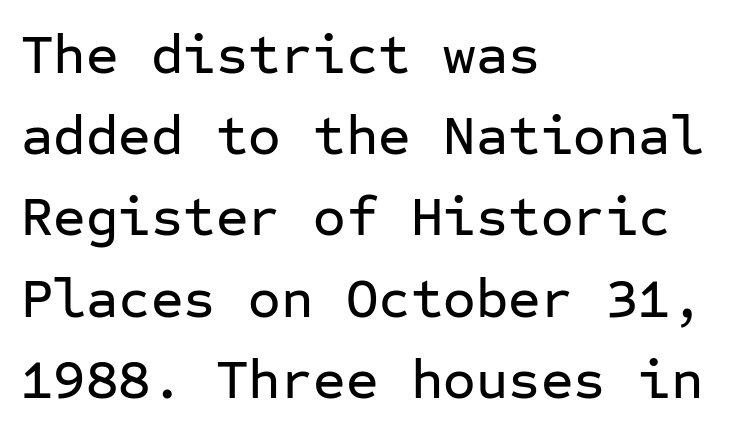
Words appear dense and cohesive because spacing is normal. Vertical spacing — default. Horizontal alignment here is leftward, the default for most running prose. The letters stand upright; this is a roman face. Typographically, this falls in the sans-serif category.
